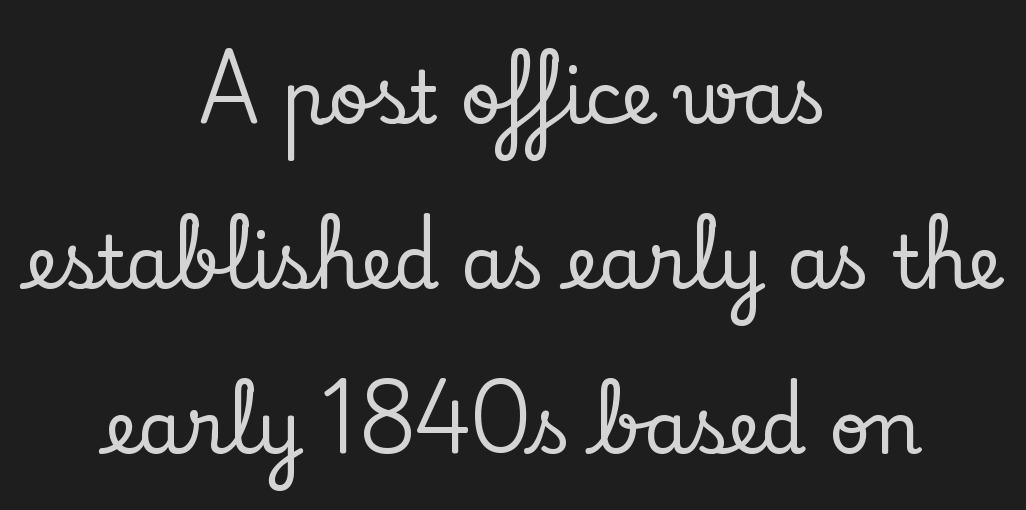
The image shows 72 px text type, upright; set centered, loose line spacing (2.29x), normal letter spacing, not underlined; low stroke contrast and a small x-height.
